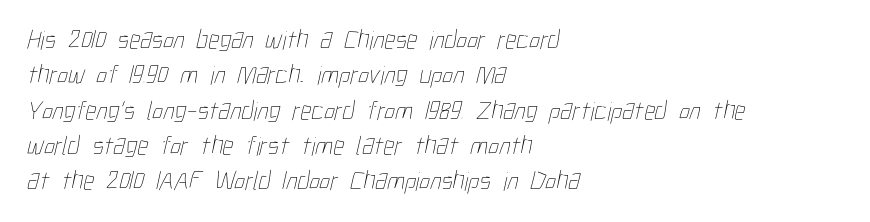
Q: Is the text bold? A: No.
Q: Is the text underlined? A: No.
Q: How is the paragraph aligned? A: Left-aligned.
Q: Is the spacing between letters normal or unusually wide? A: Normal.
Q: Is the spacing between lines tight, normal or loose? A: Normal.
